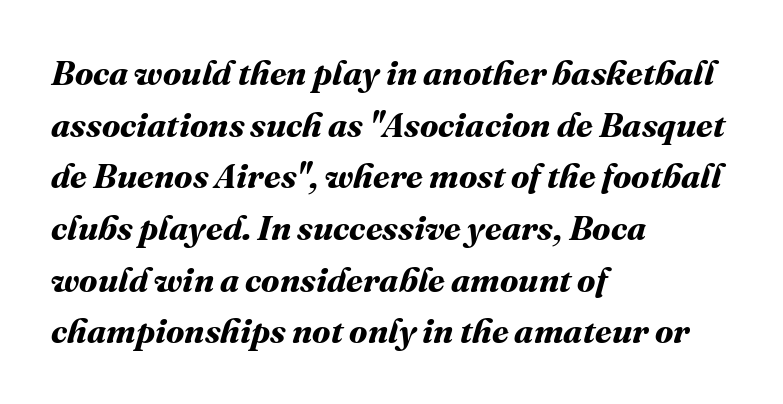
All the whitespace from short lines collects on the right. Glyph-to-glyph distance matches everyday printed text. A bare baseline throughout the passage. Proportional: the letters do not fall into vertical columns.
